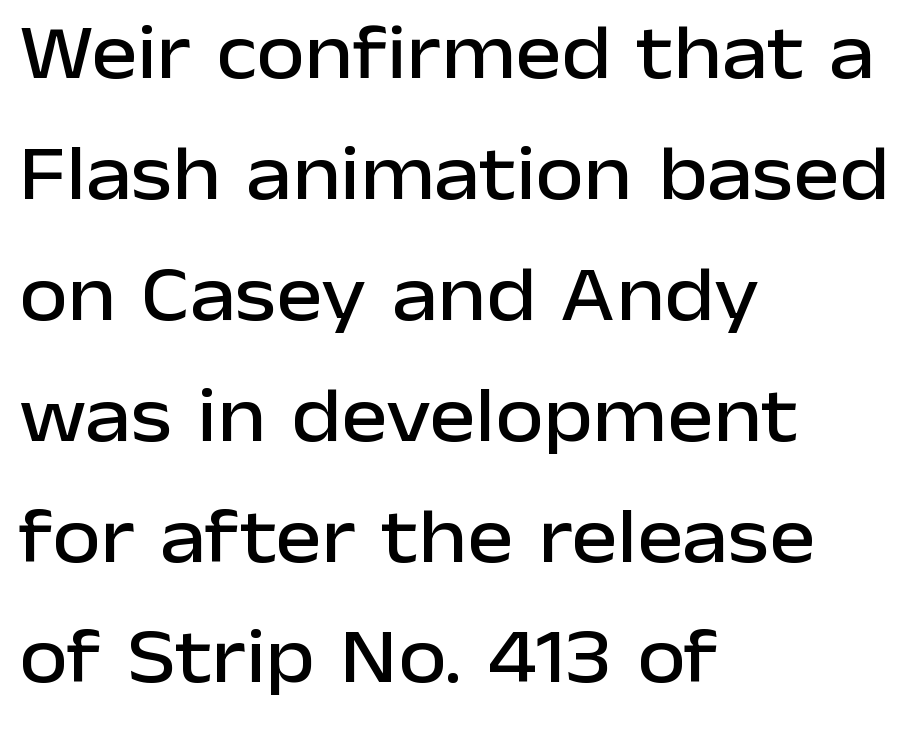
These lines are rendered in a variable-pitch font. Where is the straight margin? On the left. These lines were composed using upright roman letters. This rendering employs a face without finishing strokes, i.e., a sans-serif. The rows are spaced the way most documents space them.
